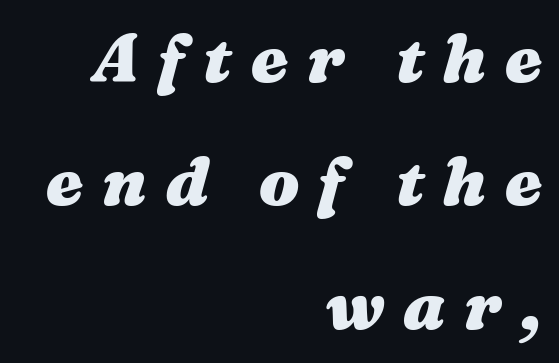
Q: Is the text bold? A: Yes.
Q: Is the text italic (slanted)? A: Yes, it leans right by about 16 degrees.
Q: Is the text underlined? A: No.
Q: How is the paragraph aligned? A: Right-aligned.
Q: Is the spacing between letters normal or unusually wide? A: Unusually wide.
Q: Width (condensed, normal, or wide)? A: Wide.
Q: Stroke contrast? A: Medium.
Q: x-height? A: Medium.
Q: Monospaced? A: No.
